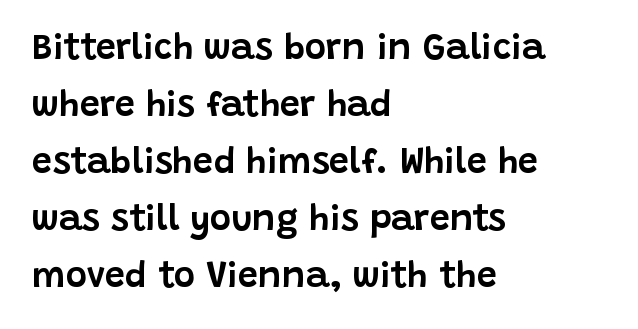
{"serif": "no", "italic": "no", "width": "normal", "stroke_contrast": "low", "x_height": "large", "monospaced": "no", "underline": "no", "align": "left", "line_spacing": "normal", "line_spacing_ratio": 1.58, "letter_spacing": "normal", "letter_spacing_em": 0.0, "glyph_px": 36}
